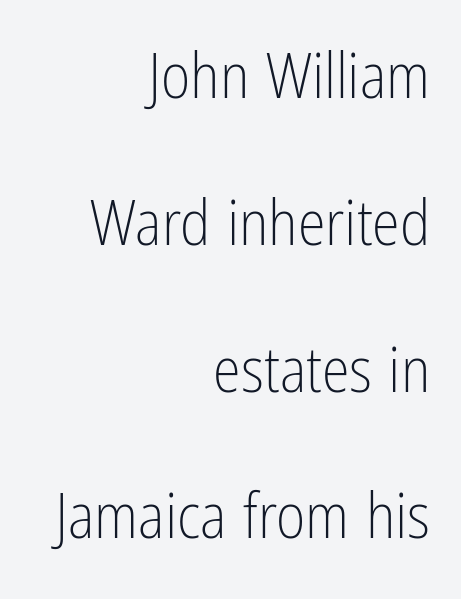
Q: Is the text bold? A: No.
Q: Is the text italic (slanted)? A: No, it is upright.
Q: Is the typeface a serif or a sans-serif typeface? A: Sans-serif.
Q: Is the text underlined? A: No.
Q: How is the paragraph aligned? A: Right-aligned.
Q: Is the spacing between letters normal or unusually wide? A: Normal.
Q: Is the spacing between lines tight, normal or loose? A: Loose.
Q: Width (condensed, normal, or wide)? A: Condensed.
Q: Stroke contrast? A: Low.
Q: x-height? A: Medium.
Q: Monospaced? A: No.
